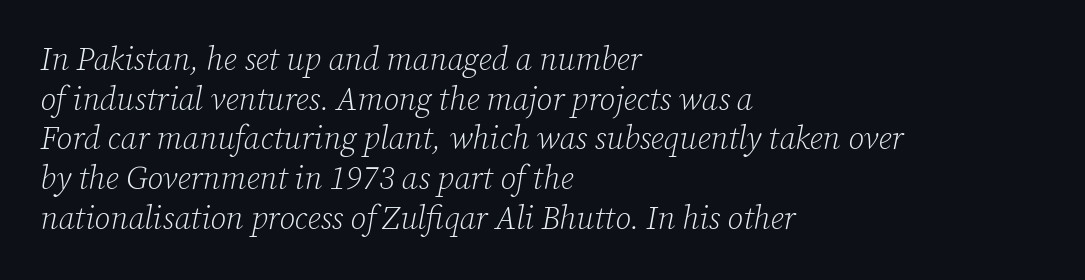
Q: Is the text bold? A: No.
Q: Is the text italic (slanted)? A: Yes, it leans right by about 12 degrees.
Q: Is the typeface a serif or a sans-serif typeface? A: Serif.
Q: Is the text underlined? A: No.
Q: How is the paragraph aligned? A: Left-aligned.
Q: Is the spacing between letters normal or unusually wide? A: Normal.
Q: Width (condensed, normal, or wide)? A: Normal.
Q: Stroke contrast? A: Low.
Q: x-height? A: Medium.
Q: Monospaced? A: No.
